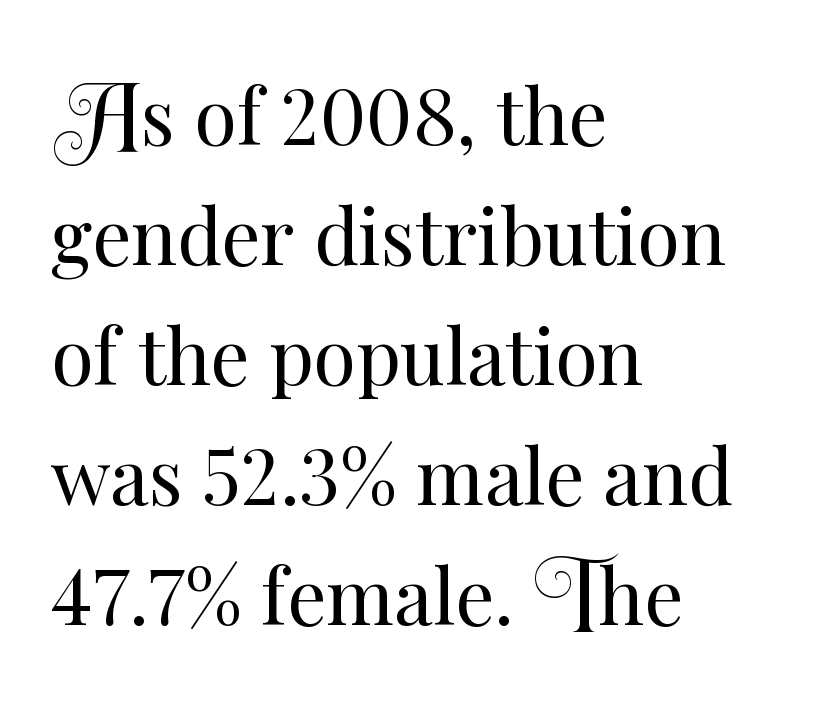
Q: Is the text bold? A: No.
Q: Is the text italic (slanted)? A: No, it is upright.
Q: Is the text underlined? A: No.
Q: How is the paragraph aligned? A: Left-aligned.
Q: Is the spacing between letters normal or unusually wide? A: Normal.
Q: Is the spacing between lines tight, normal or loose? A: Normal.
Q: Width (condensed, normal, or wide)? A: Normal.
Q: Stroke contrast? A: Medium.
Q: x-height? A: Small.
Q: Monospaced? A: No.
